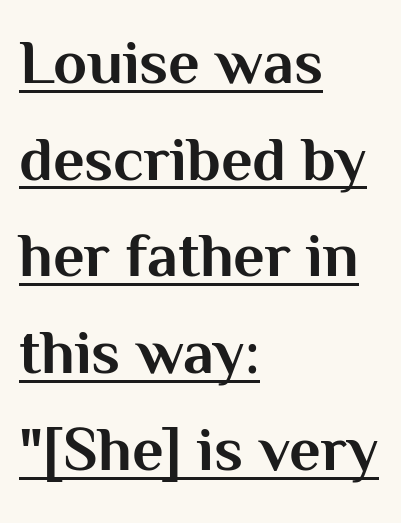
The image shows 62 px bold sans-serif type, upright; set left-aligned, normal line spacing (1.56x), normal letter spacing, underlined; medium stroke contrast and a medium x-height.
